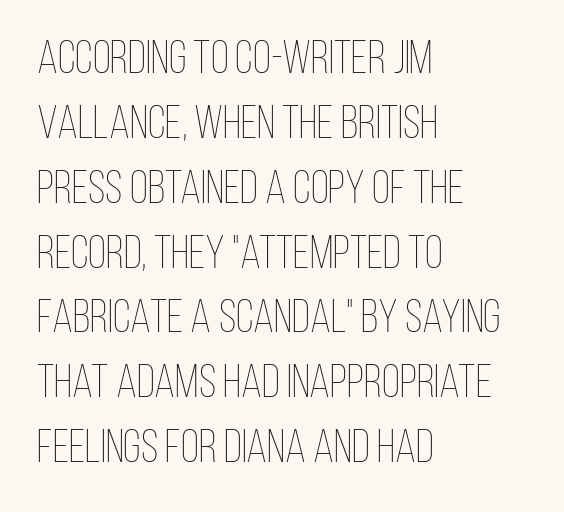
Between one letter and the next there's only the usual sliver of space. Horizontal alignment here is leftward, the default for most running prose. The rendering uses natural spacing where letterforms have individual widths. Normally led — the rows are evenly, conventionally spaced.
